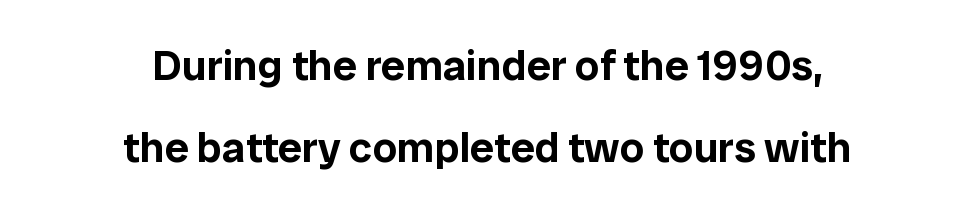
{"serif": "no", "italic": "no", "width": "normal", "stroke_contrast": "low", "x_height": "medium", "monospaced": "no", "underline": "no", "align": "center", "line_spacing": "loose", "line_spacing_ratio": 1.9, "letter_spacing": "normal", "letter_spacing_em": 0.0, "glyph_px": 43}
